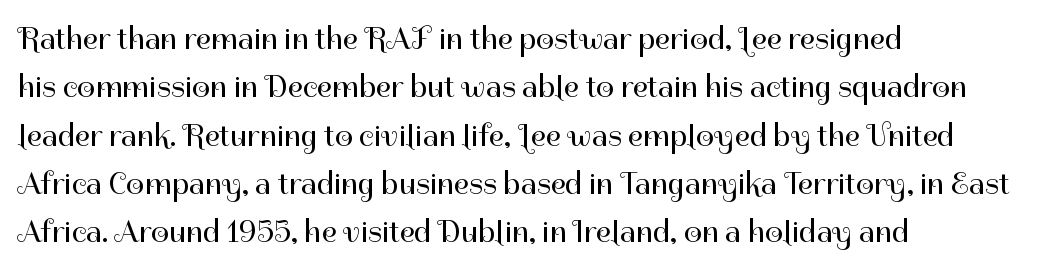
The image shows 32 px regular-weight sans-serif type, upright; set left-aligned, normal line spacing (1.51x), normal letter spacing, not underlined; high stroke contrast and a medium x-height.
